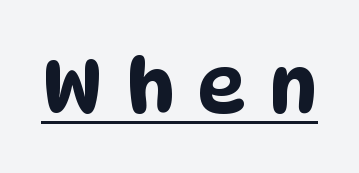
The image shows 75 px condensed sans-serif type; set unusually wide letter spacing (+0.31 em), underlined; low stroke contrast and a large x-height.
